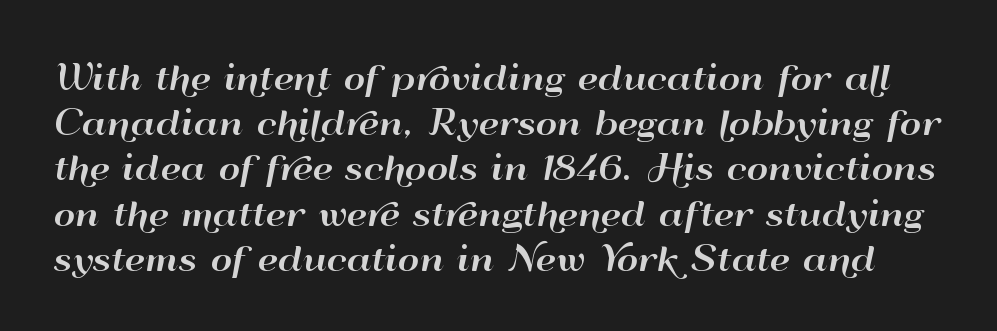
{"serif": "no", "width": "wide", "stroke_contrast": "high", "x_height": "small", "monospaced": "no", "underline": "no", "line_spacing": "normal", "line_spacing_ratio": 1.37, "letter_spacing": "normal", "letter_spacing_em": 0.0, "glyph_px": 33}
